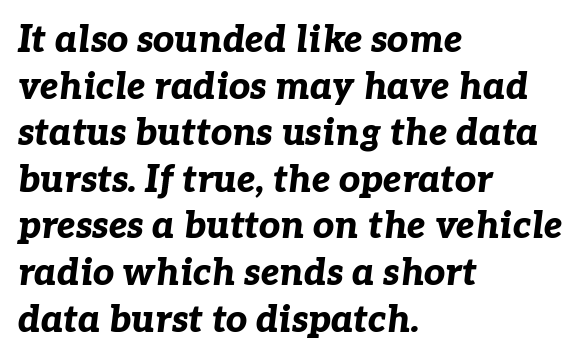
The image shows 37 px bold type, italic (leaning right); set left-aligned, normal line spacing (1.26x), normal letter spacing, not underlined; low stroke contrast and a medium x-height.
